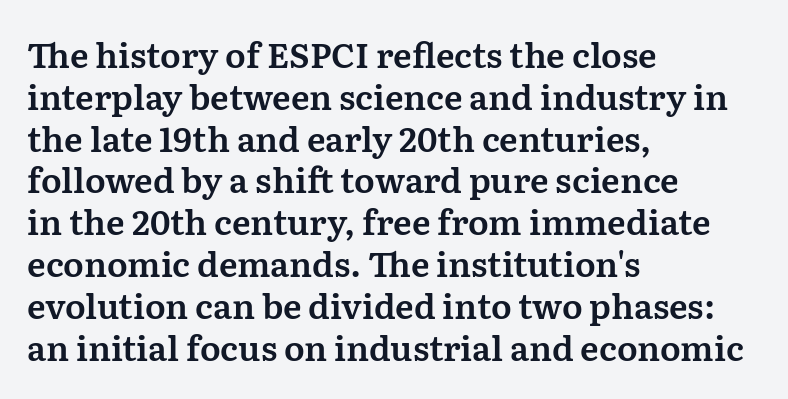
The image shows 34 px serif type, upright; set left-aligned, line spacing 1.23x, normal letter spacing, not underlined; medium stroke contrast and a medium x-height.
